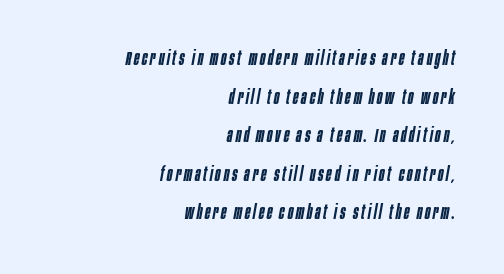
Q: Is the text bold? A: Semi-bold.
Q: Is the text italic (slanted)? A: Yes, it leans right by about 10 degrees.
Q: Is the text underlined? A: No.
Q: How is the paragraph aligned? A: Right-aligned.
Q: Is the spacing between lines tight, normal or loose? A: Loose.
